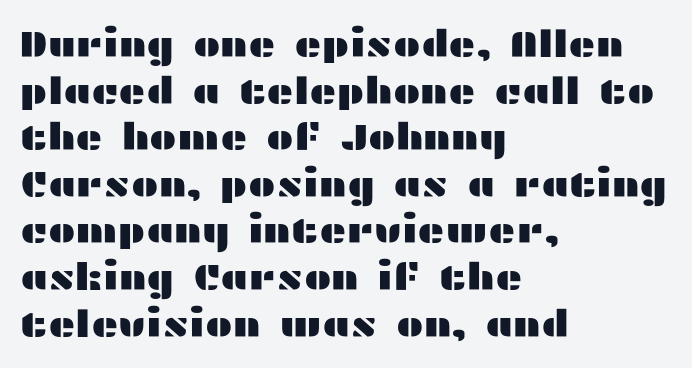
Q: Is the text italic (slanted)? A: No, it is upright.
Q: Is the typeface a serif or a sans-serif typeface? A: Sans-serif.
Q: Is the text underlined? A: No.
Q: How is the paragraph aligned? A: Left-aligned.
Q: Is the spacing between letters normal or unusually wide? A: Normal.
Q: Is the spacing between lines tight, normal or loose? A: Normal.
Q: Width (condensed, normal, or wide)? A: Wide.
Q: Stroke contrast? A: Medium.
Q: x-height? A: Medium.
Q: Monospaced? A: No.
